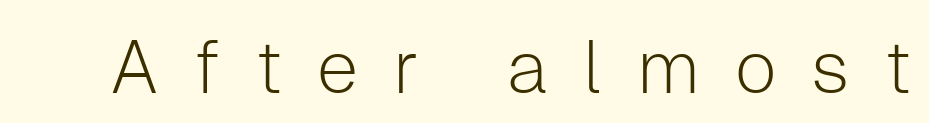
{"serif": "no", "italic": "no", "bold": "no", "weight": "light", "width": "normal", "stroke_contrast": "low", "x_height": "medium", "monospaced": "no", "underline": "no", "letter_spacing": "wide", "letter_spacing_em": 0.47, "glyph_px": 74}
